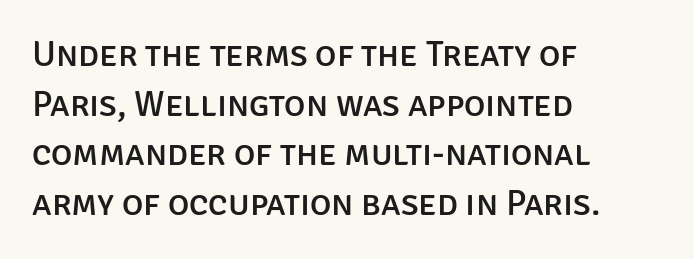
{"serif": "no", "italic": "no", "width": "normal", "stroke_contrast": "low", "x_height": "large", "monospaced": "no", "underline": "no", "align": "left", "line_spacing": "normal", "line_spacing_ratio": 1.38, "letter_spacing": "normal", "letter_spacing_em": 0.0, "glyph_px": 36}
